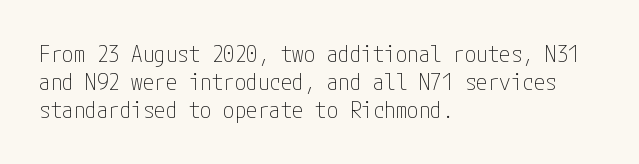
Q: Is the text bold? A: No.
Q: Is the text italic (slanted)? A: No, it is upright.
Q: Is the text underlined? A: No.
Q: How is the paragraph aligned? A: Left-aligned.
Q: Is the spacing between letters normal or unusually wide? A: Normal.
